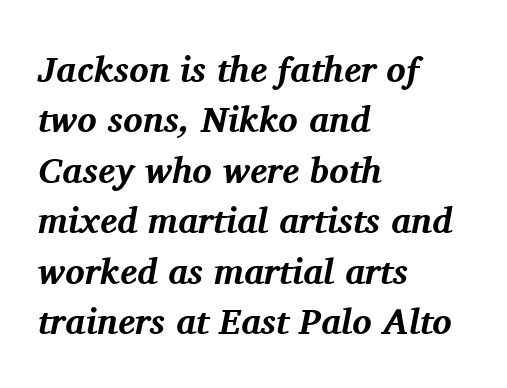
Q: Is the text bold? A: Yes.
Q: Is the text italic (slanted)? A: Yes, it leans right by about 11 degrees.
Q: Is the typeface a serif or a sans-serif typeface? A: Serif.
Q: Is the text underlined? A: No.
Q: How is the paragraph aligned? A: Left-aligned.
Q: Is the spacing between letters normal or unusually wide? A: Normal.
Q: Is the spacing between lines tight, normal or loose? A: Normal.
Q: Width (condensed, normal, or wide)? A: Normal.
Q: Stroke contrast? A: Medium.
Q: x-height? A: Medium.
Q: Monospaced? A: No.
